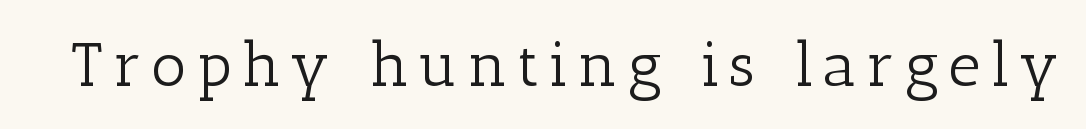
The image shows 62 px light serif type, upright; set not underlined; low stroke contrast and a medium x-height.
